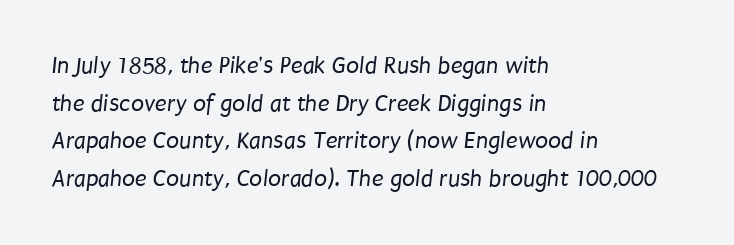
{"bold": "no", "underline": "no", "align": "left", "line_spacing": "normal", "line_spacing_ratio": 1.57, "letter_spacing": "normal", "letter_spacing_em": 0.0, "glyph_px": 24}
